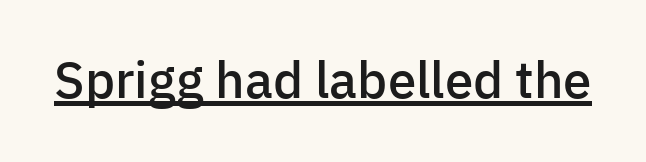
Each glyph is drawn with semibold strokes, heavier than normal yet not fully bold. The specimen reads as upright at a glance. Underlining? Definitely there. This rendering leaves character spacing at its baseline value.
